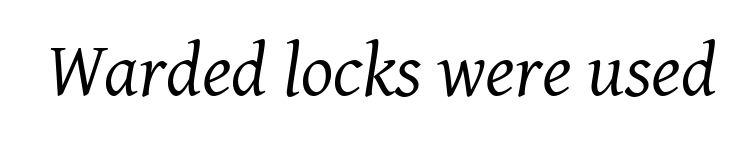
The typeface has the unassuming heft of standard copy or less. Proportional: the letters do not fall into vertical columns. Are there feet on the stems? There are — it's a serif. Would a proofreader flag this as italicized? Yes. The baseline area is clear. Words appear dense and cohesive because spacing is normal.
